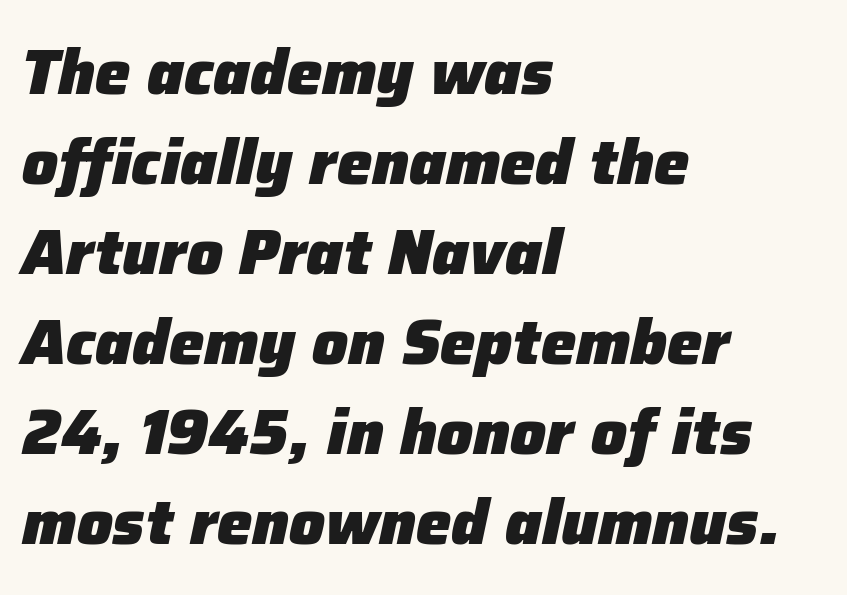
{"italic": "yes", "lean": "right", "slant_degrees": 12, "bold": "yes", "weight": "heavy", "width": "normal", "stroke_contrast": "low", "x_height": "medium", "monospaced": "no", "underline": "no", "align": "left", "line_spacing": "normal", "line_spacing_ratio": 1.43, "letter_spacing": "normal", "letter_spacing_em": 0.0, "glyph_px": 63}
